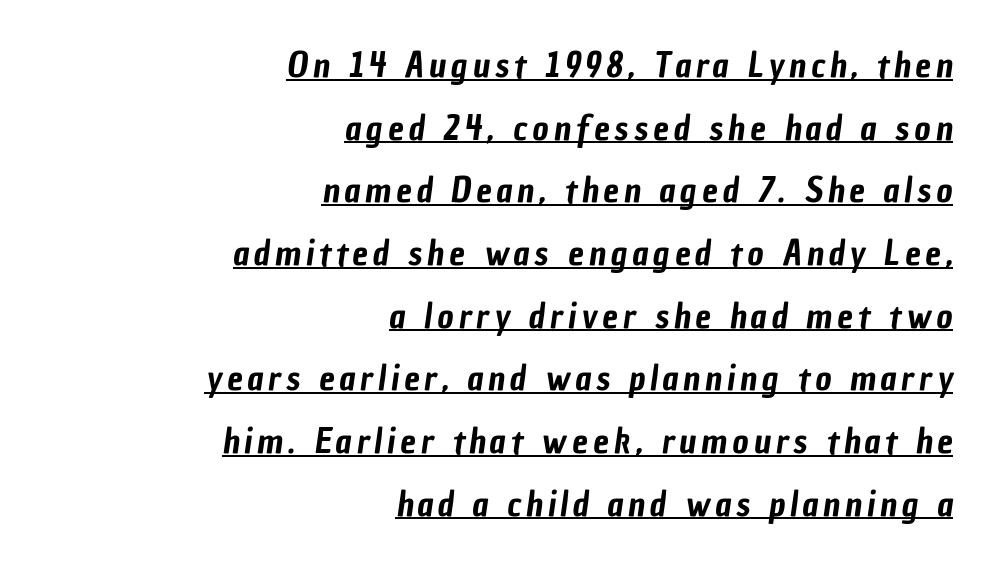
{"serif": "no", "width": "condensed", "stroke_contrast": "low", "x_height": "medium", "monospaced": "no", "underline": "yes", "align": "right", "line_spacing_ratio": 1.79, "glyph_px": 35}
